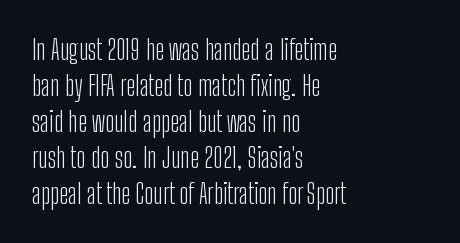
The image shows 28 px light, condensed sans-serif type, upright; set left-aligned, normal line spacing (1.29x), normal letter spacing, not underlined; low stroke contrast and a medium x-height.
